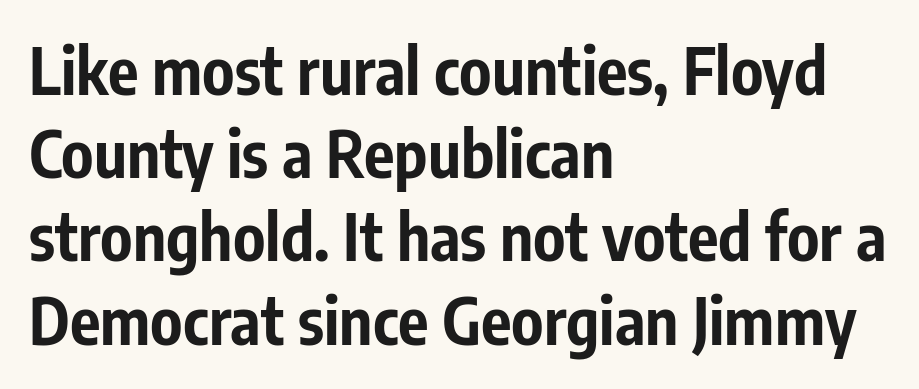
{"serif": "no", "italic": "no", "bold": "yes", "weight": "bold", "width": "condensed", "stroke_contrast": "low", "x_height": "medium", "monospaced": "no", "underline": "no", "align": "left", "line_spacing": "normal", "line_spacing_ratio": 1.3, "letter_spacing": "normal", "letter_spacing_em": 0.0, "glyph_px": 64}
